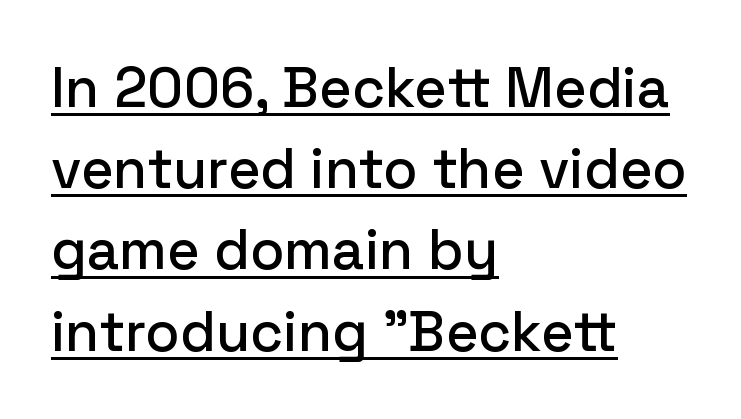
Honestly, the underline is the first thing you notice here. Each letter keeps its own natural width here, so spacing adapts to shape. The text block is weighted toward the left margin, trailing off unevenly rightward. The font family rendered here belongs to the sans-serif group. Every stem runs plumb, perpendicular to the baseline.
